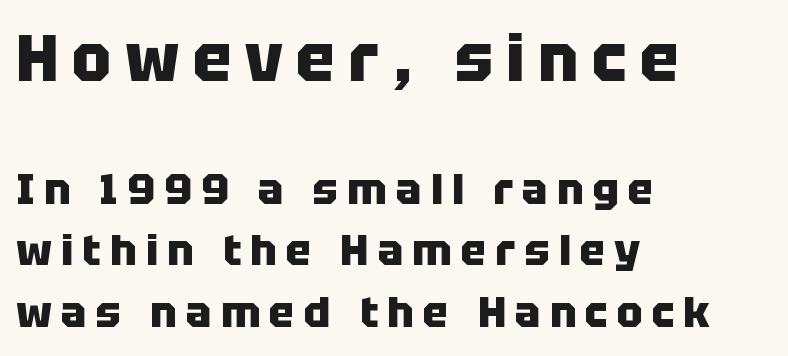
The image shows 65 px heavy sans-serif type, upright; set left-aligned, normal line spacing (1.43x), unusually wide letter spacing (+0.21 em), not underlined; the first (top) block is 1.51x larger; low stroke contrast and a large x-height.
